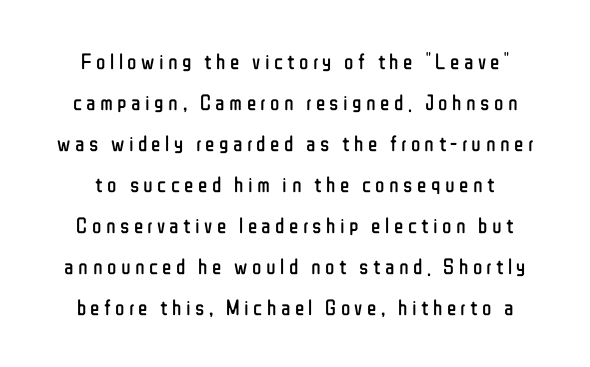
{"italic": "no", "bold": "no", "underline": "no", "line_spacing_ratio": 1.86, "letter_spacing": "wide", "letter_spacing_em": 0.2, "glyph_px": 22}
